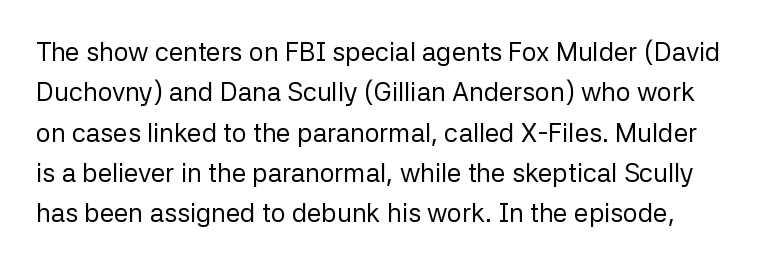
Is there any slant? The stems are plumb. The words here are not underlined. A quiet, ordinary-to-light weight characterises the typeface. The tracking reads as untouched default to a designer's eye.
